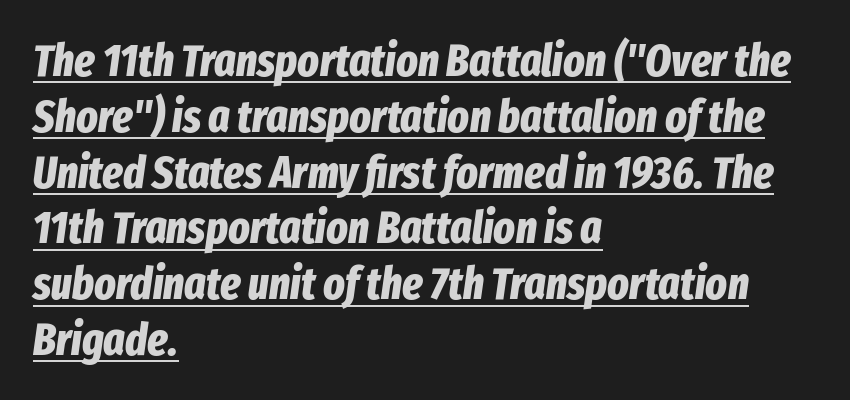
{"italic": "yes", "lean": "right", "slant_degrees": 8, "bold": "yes", "weight": "bold", "width": "condensed", "stroke_contrast": "low", "x_height": "medium", "monospaced": "no", "underline": "yes", "align": "left", "line_spacing_ratio": 1.24, "letter_spacing": "normal", "letter_spacing_em": 0.0, "glyph_px": 45}
